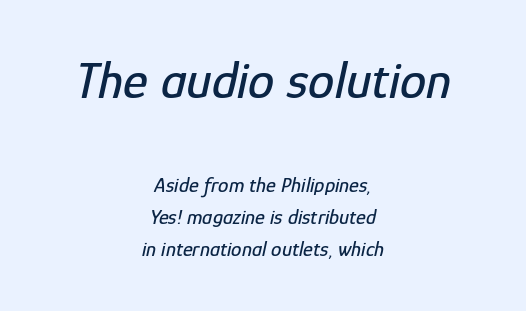
{"italic": "yes", "lean": "right", "slant_degrees": 12, "width": "condensed", "stroke_contrast": "low", "x_height": "medium", "monospaced": "no", "underline": "no", "align": "center", "line_spacing": "normal", "line_spacing_ratio": 1.52, "letter_spacing": "normal", "letter_spacing_em": 0.0, "larger_block": "first", "size_ratio": 2.52, "glyph_px": 53}
